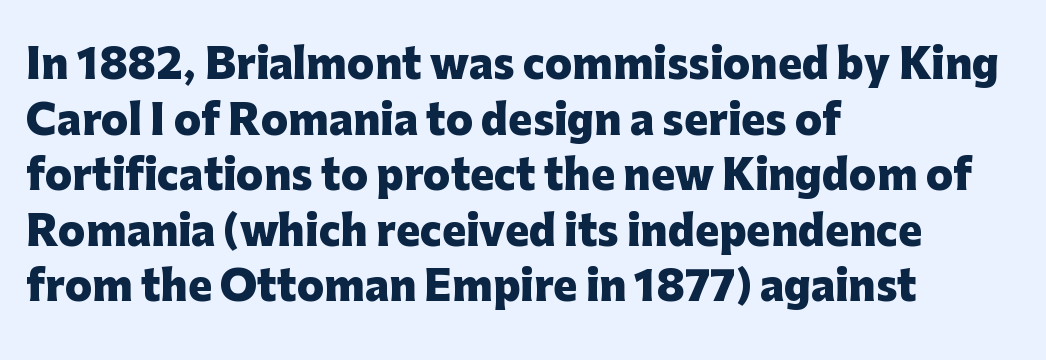
Q: Is the text bold? A: Yes.
Q: Is the text italic (slanted)? A: No, it is upright.
Q: Is the typeface a serif or a sans-serif typeface? A: Sans-serif.
Q: Is the text underlined? A: No.
Q: How is the paragraph aligned? A: Left-aligned.
Q: Is the spacing between letters normal or unusually wide? A: Normal.
Q: Is the spacing between lines tight, normal or loose? A: Normal.
Q: Width (condensed, normal, or wide)? A: Normal.
Q: Stroke contrast? A: Low.
Q: x-height? A: Medium.
Q: Monospaced? A: No.
